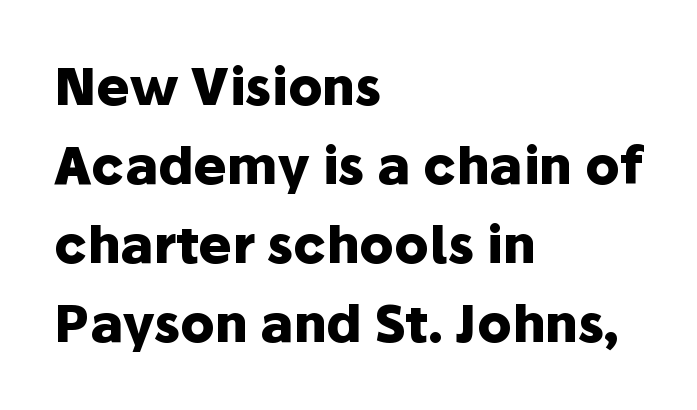
If you drew a line through each stem, it would be perfectly vertical. Reading down the block, your eye returns to a fixed left position each line. Bare-footed words on every line. Nothing unusual about the tracking: characters are spaced as the font intends.
